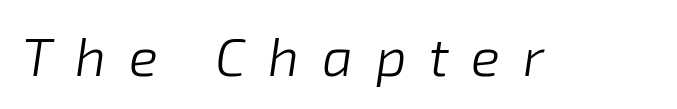
{"italic": "yes", "lean": "right", "slant_degrees": 8, "bold": "no", "weight": "light", "width": "normal", "stroke_contrast": "low", "x_height": "medium", "monospaced": "no", "underline": "no", "letter_spacing": "wide", "letter_spacing_em": 0.42, "glyph_px": 54}
